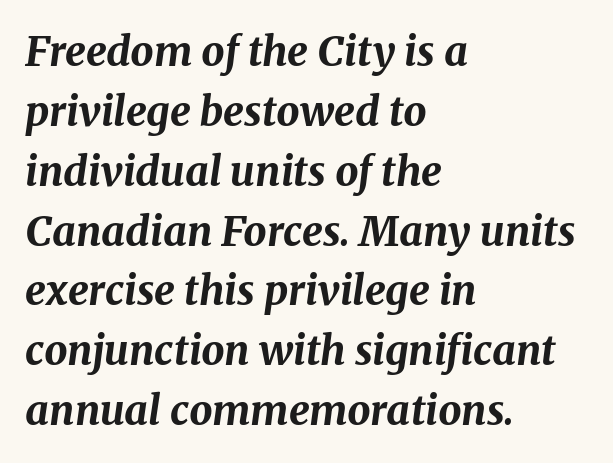
Inter-character spacing is left at the font's built-in metrics. The rag falls on the right side of this text block. The lines sit at an ordinary, default distance from one another. Decoration check: the copy has no underline.
